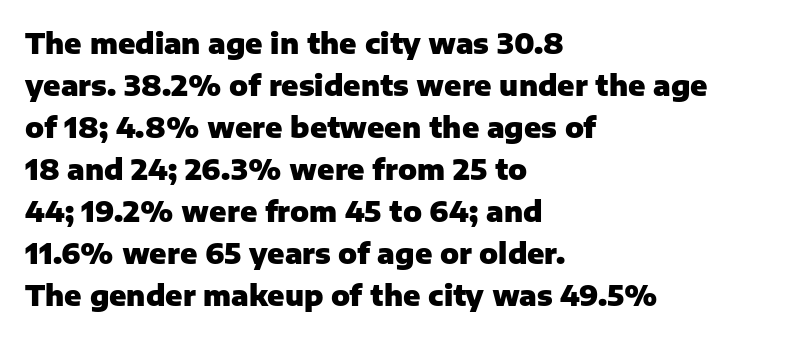
Normally led — the rows are evenly, conventionally spaced. A roman cut, with each character standing at attention. Each word holds together tightly as a unit, with standard inter-letter gaps. Unlike a traditional serif, this face leaves its strokes unadorned.
